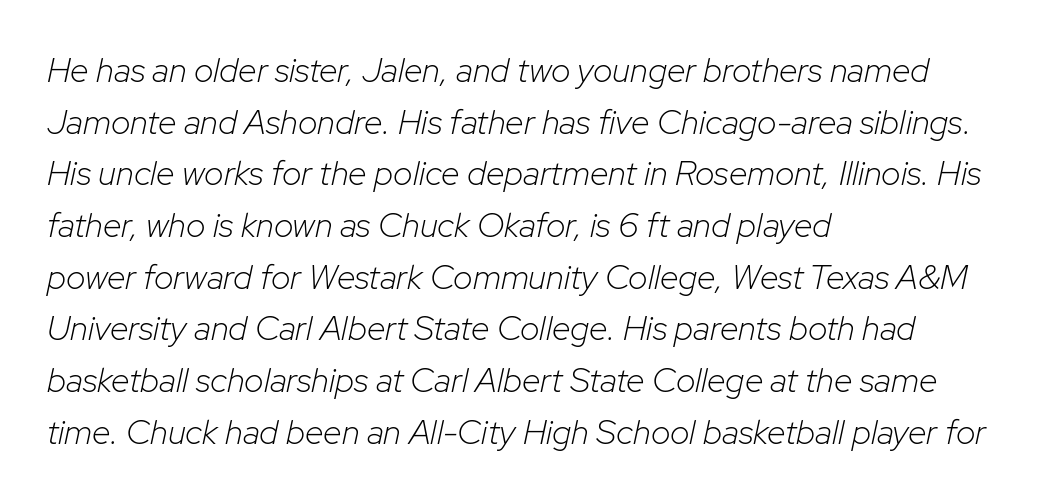
The image shows 34 px light type, italic (leaning right); set left-aligned, normal line spacing (1.52x), normal letter spacing, not underlined; low stroke contrast and a medium x-height.
